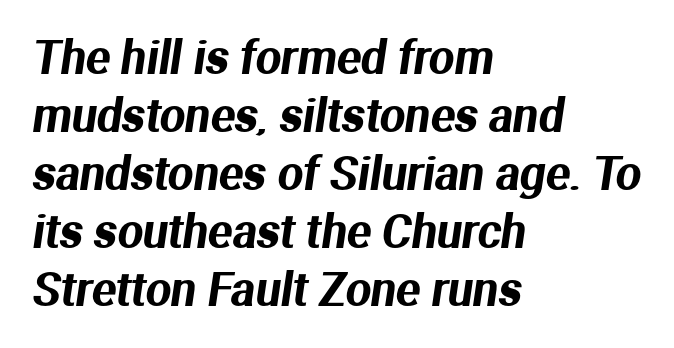
The image shows 45 px sans-serif type; set left-aligned, normal line spacing (1.29x), normal letter spacing, not underlined; medium stroke contrast and a medium x-height.
